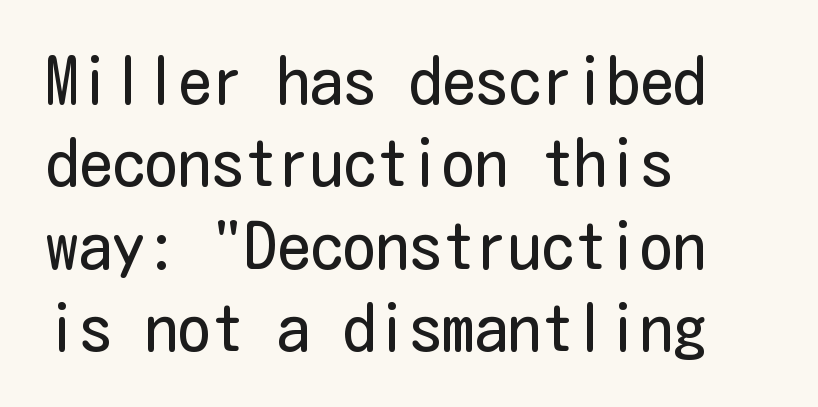
Q: Is the text bold? A: No.
Q: Is the text italic (slanted)? A: No, it is upright.
Q: Is the typeface a serif or a sans-serif typeface? A: Sans-serif.
Q: Is the text underlined? A: No.
Q: How is the paragraph aligned? A: Left-aligned.
Q: Is the spacing between letters normal or unusually wide? A: Normal.
Q: Is the spacing between lines tight, normal or loose? A: Normal.
Q: Width (condensed, normal, or wide)? A: Condensed.
Q: Stroke contrast? A: Low.
Q: x-height? A: Medium.
